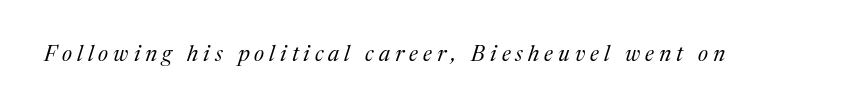
The image shows 22 px text type, italic (leaning right); set unusually wide letter spacing (+0.23 em), not underlined.
